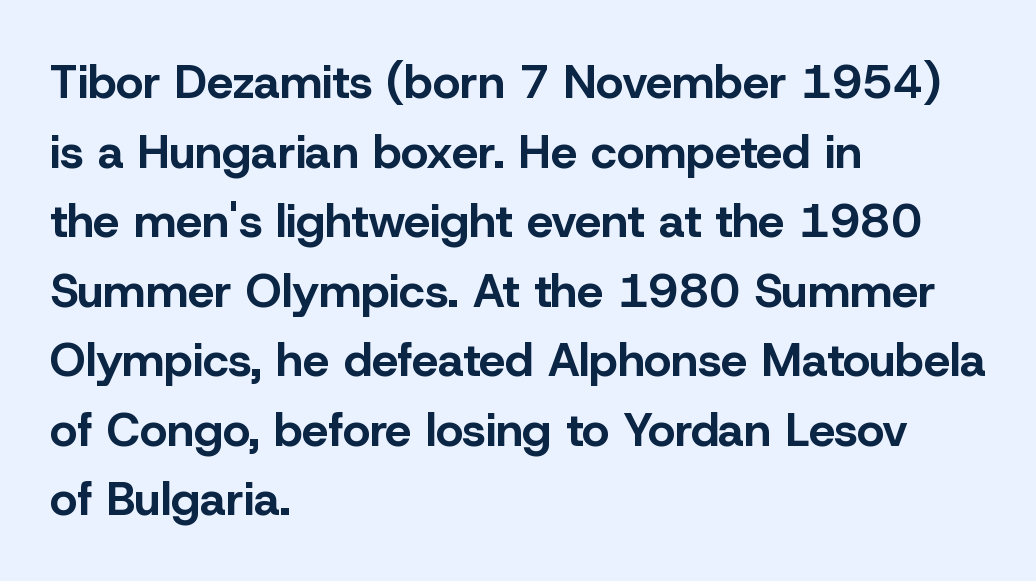
The image shows 47 px bold sans-serif type, upright; set left-aligned, normal line spacing (1.48x), normal letter spacing, not underlined; low stroke contrast and a medium x-height.
